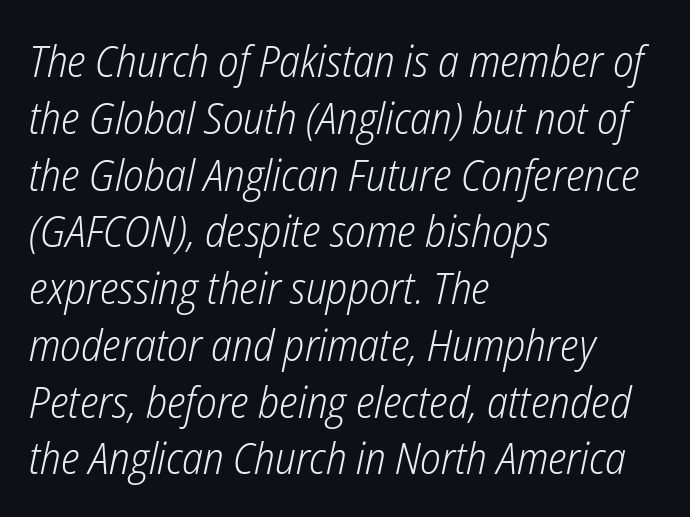
If you drew a ruler down the left edge, every line would touch it. Observe the ordinary spacing: letters are neighbours, not strangers. The font's italic variant was chosen for this text. Is the type heavy? It reads as light-to-regular instead.
